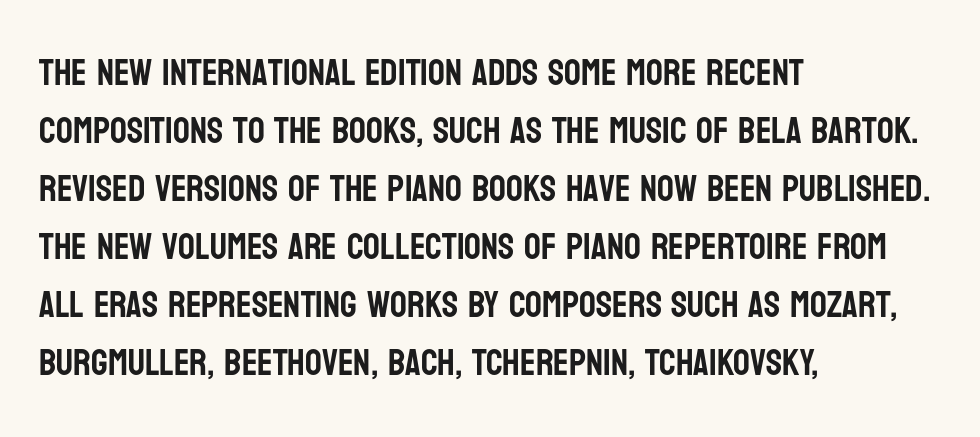
The image shows 37 px condensed sans-serif type, upright; set left-aligned, normal line spacing (1.57x), normal letter spacing, not underlined; low stroke contrast and a large x-height.
